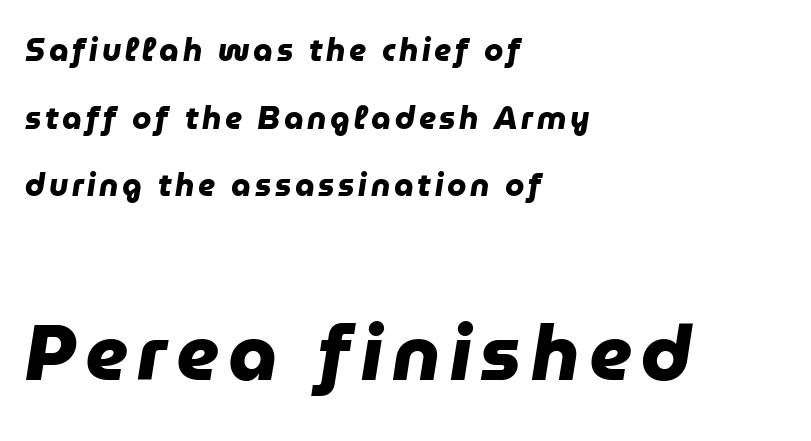
{"serif": "no", "bold": "yes", "weight": "heavy", "width": "normal", "stroke_contrast": "low", "x_height": "medium", "monospaced": "no", "underline": "no", "align": "left", "line_spacing": "loose", "line_spacing_ratio": 2.18, "larger_block": "second", "size_ratio": 2.52, "glyph_px": 78}
